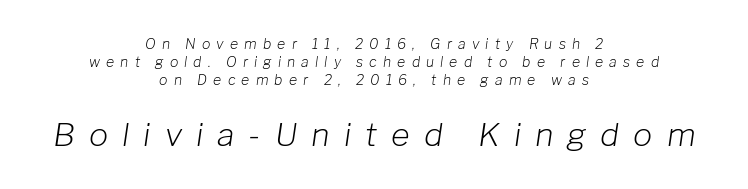
If you squint, the bottom block still reads clearly — it's the larger of the two. The letters advance in unequal steps, a hallmark of proportional type. On a weight scale, this lands at 450 or below. A clean baseline with only descenders dipping below it.
